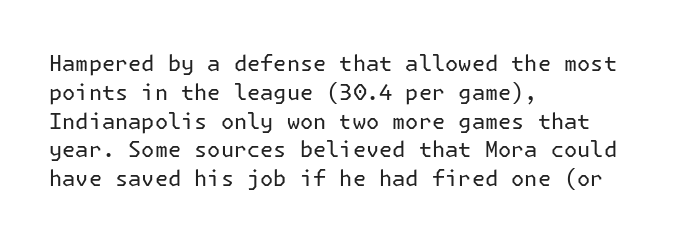
No extra ink here — the face is not bold. The ragged edge is on the right, which tells us the setting is flush left. Decoration check: the copy has no underline. Between one letter and the next there's only the usual sliver of space. No italicization has been applied; the sample stays upright. Successive baselines arrive at the customary interval.
